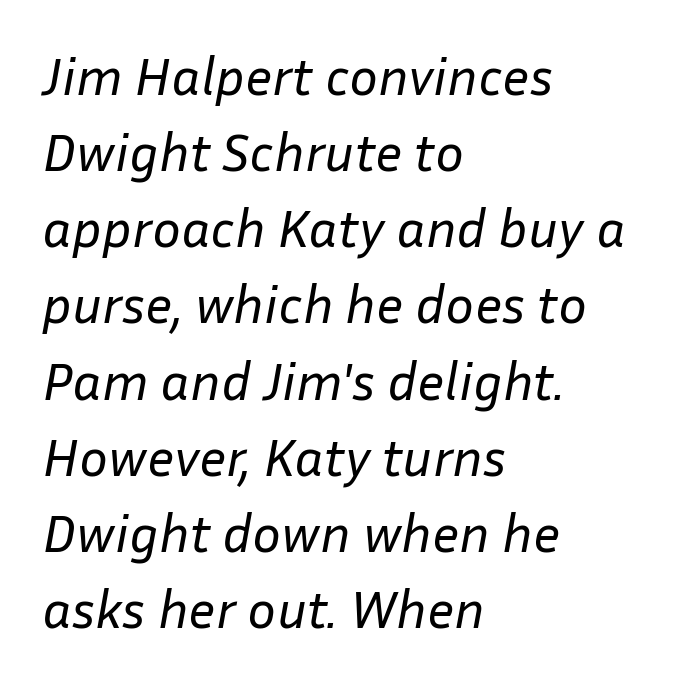
Q: Is the text bold? A: No.
Q: Is the text italic (slanted)? A: Yes, it leans right by about 10 degrees.
Q: Is the text underlined? A: No.
Q: How is the paragraph aligned? A: Left-aligned.
Q: Is the spacing between letters normal or unusually wide? A: Normal.
Q: Is the spacing between lines tight, normal or loose? A: Normal.
Q: Width (condensed, normal, or wide)? A: Normal.
Q: Stroke contrast? A: Low.
Q: x-height? A: Medium.
Q: Monospaced? A: No.
